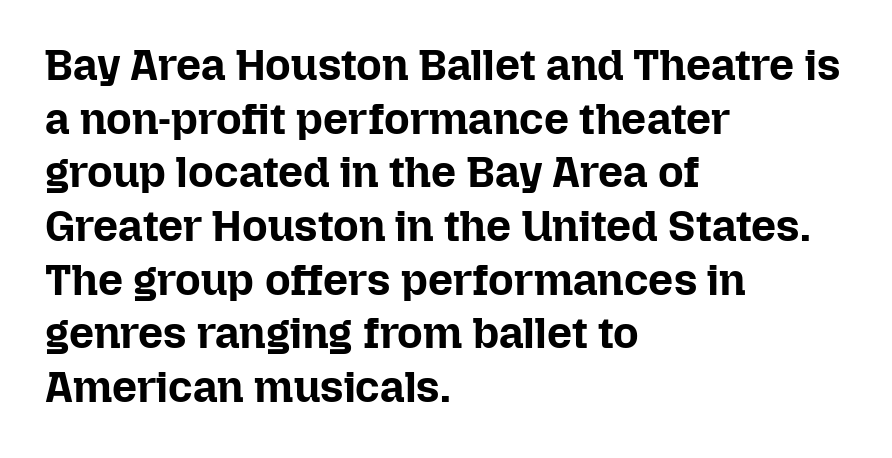
The image shows 44 px bold type, upright; set left-aligned, line spacing 1.22x, normal letter spacing, not underlined; low stroke contrast and a medium x-height.
